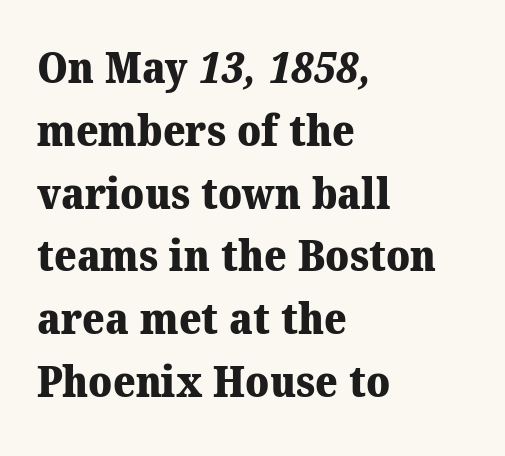
In terms of letterform style, serifs are clearly present. Rule under the text: the space is simply empty. Evenly set lines give the paragraph a standard silhouette. Varying glyph widths throughout — classic text-font behaviour. Line beginnings align vertically; line endings do not. The characters look thick and weighty, a clear bold.
